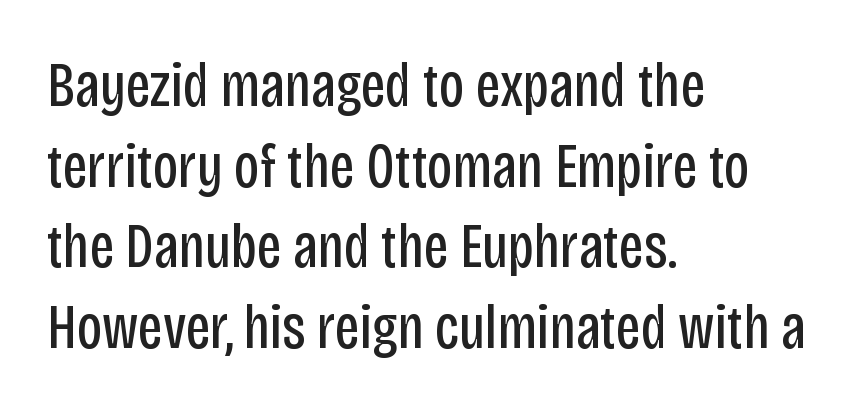
Q: Is the text bold? A: No.
Q: Is the text italic (slanted)? A: No, it is upright.
Q: Is the typeface a serif or a sans-serif typeface? A: Sans-serif.
Q: Is the text underlined? A: No.
Q: How is the paragraph aligned? A: Left-aligned.
Q: Is the spacing between letters normal or unusually wide? A: Normal.
Q: Is the spacing between lines tight, normal or loose? A: Normal.
Q: Width (condensed, normal, or wide)? A: Condensed.
Q: Stroke contrast? A: Low.
Q: x-height? A: Large.
Q: Monospaced? A: No.
